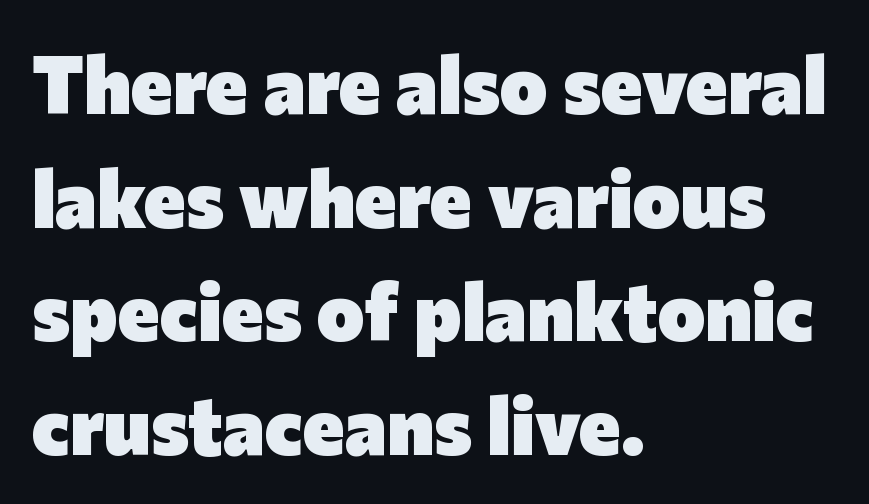
{"serif": "no", "italic": "no", "bold": "yes", "weight": "heavy", "width": "normal", "stroke_contrast": "low", "x_height": "medium", "monospaced": "no", "underline": "no", "align": "left", "line_spacing": "normal", "line_spacing_ratio": 1.42, "letter_spacing": "normal", "letter_spacing_em": 0.0, "glyph_px": 80}
